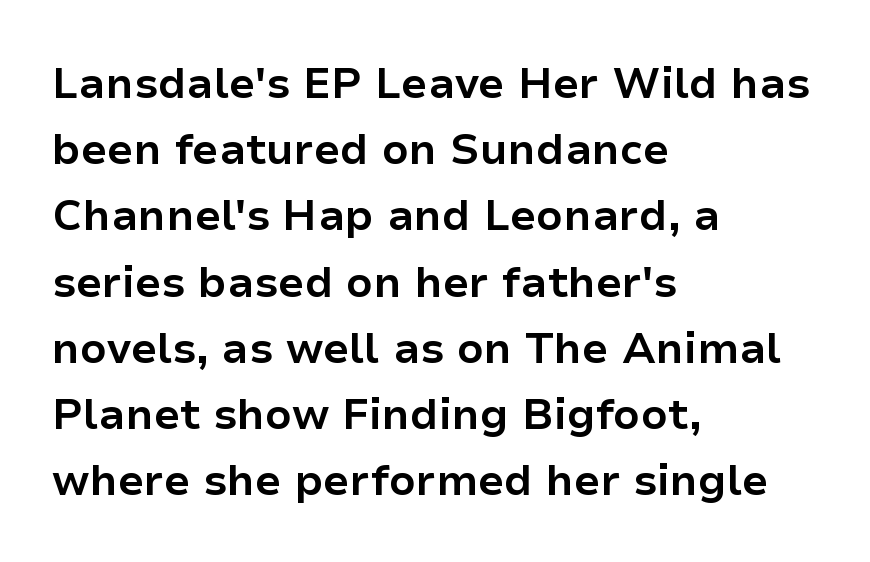
{"serif": "no", "italic": "no", "bold": "yes", "weight": "bold", "width": "normal", "stroke_contrast": "low", "x_height": "medium", "monospaced": "no", "underline": "no", "align": "left", "line_spacing": "normal", "line_spacing_ratio": 1.54, "letter_spacing": "normal", "letter_spacing_em": 0.0, "glyph_px": 43}
